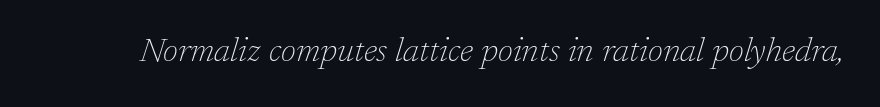
{"serif": "yes", "italic": "yes", "lean": "right", "slant_degrees": 17, "bold": "no", "weight": "thin", "width": "normal", "stroke_contrast": "low", "x_height": "medium", "monospaced": "no", "underline": "no", "letter_spacing": "normal", "letter_spacing_em": 0.0, "glyph_px": 34}
